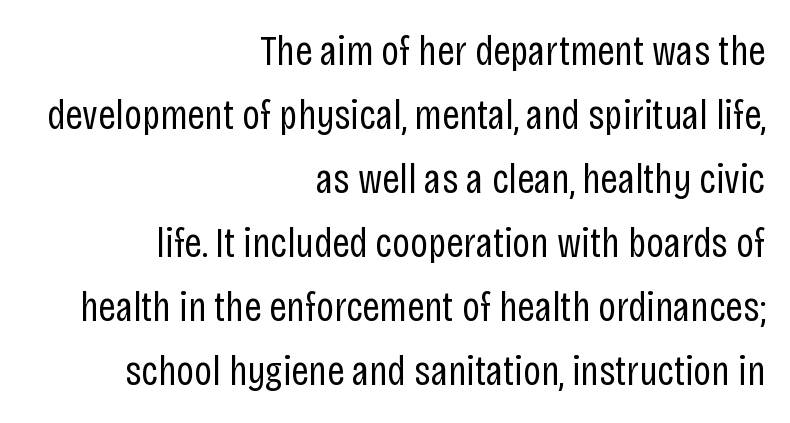
Interline gaps are of average width in this sample. The specimen reads as upright at a glance. A typesetter would call this zero additional tracking. Does the type have serifs? No, each stem ends abruptly. The strip under each line holds only bare page. Notice how the passage keeps a crisp vertical edge on the right only.
